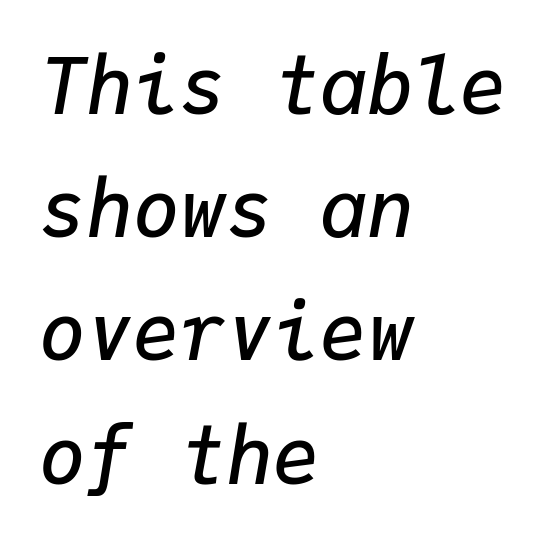
{"italic": "yes", "lean": "right", "slant_degrees": 9, "bold": "semi", "weight": "semibold", "width": "normal", "stroke_contrast": "low", "x_height": "medium", "monospaced": "yes", "underline": "no", "align": "left", "line_spacing": "normal", "line_spacing_ratio": 1.58, "letter_spacing": "normal", "letter_spacing_em": 0.0, "glyph_px": 78}
